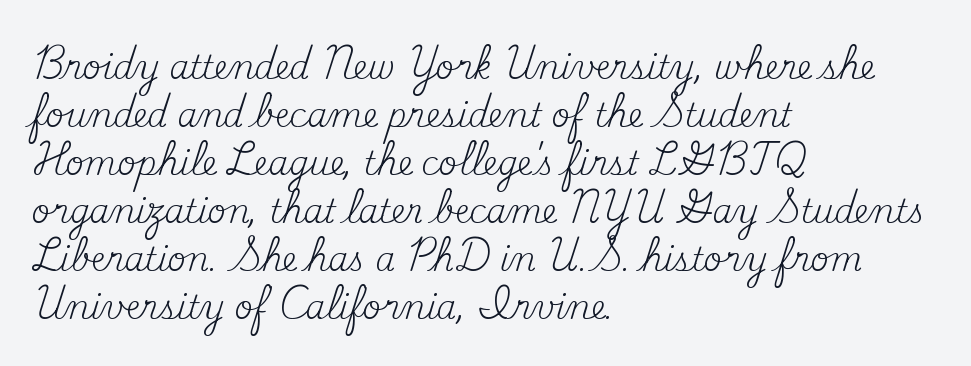
Short and long lines alike share a common starting point at left. The cut favours lightness, reaching ordinary text weight at its darkest. How would I describe the line gaps? Plain and ordinary. Spacing verdict: proportional, widths tailored to each character. The line texture is even and compact thanks to regular tracking.
